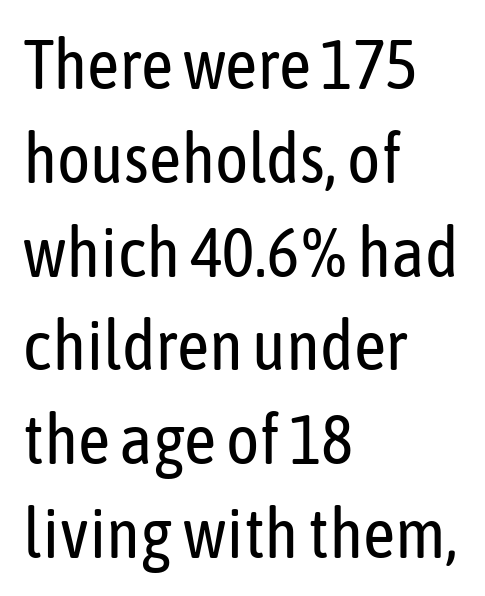
The image shows 70 px regular-weight, condensed sans-serif type, upright; set left-aligned, normal line spacing (1.34x), normal letter spacing, not underlined; low stroke contrast and a medium x-height.
